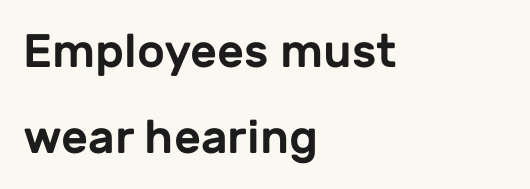
A typesetter would label this face a sans. The line texture is even and compact thanks to regular tracking. Layout note: lines flush left. Posture: vertical. Descenders are the only things crossing below the line.
